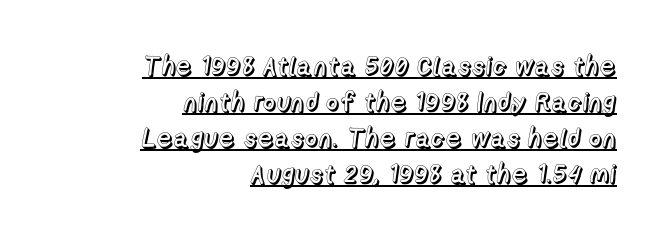
{"underline": "yes", "align": "right", "line_spacing": "normal", "line_spacing_ratio": 1.39, "letter_spacing": "normal", "letter_spacing_em": 0.0, "glyph_px": 26}
